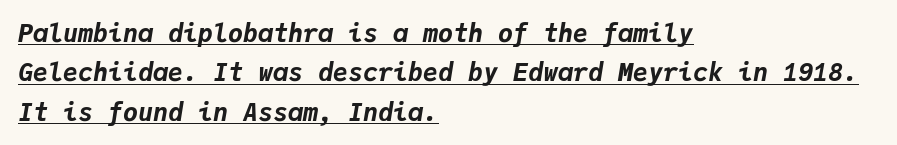
The image shows 25 px bold type, italic (leaning right); set left-aligned, normal line spacing (1.58x), normal letter spacing, underlined.
